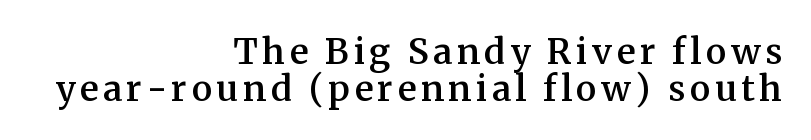
Q: Is the text bold? A: Semi-bold.
Q: Is the text italic (slanted)? A: No, it is upright.
Q: Is the typeface a serif or a sans-serif typeface? A: Serif.
Q: Is the text underlined? A: No.
Q: How is the paragraph aligned? A: Right-aligned.
Q: Is the spacing between lines tight, normal or loose? A: Tight.
Q: Width (condensed, normal, or wide)? A: Normal.
Q: Stroke contrast? A: Medium.
Q: x-height? A: Medium.
Q: Monospaced? A: No.
